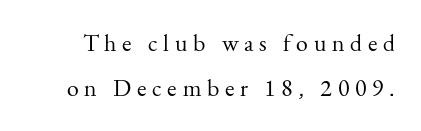
{"italic": "no", "bold": "no", "underline": "no", "line_spacing_ratio": 1.89, "letter_spacing": "wide", "letter_spacing_em": 0.24, "glyph_px": 24}
